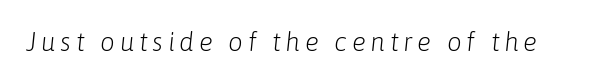
{"italic": "yes", "lean": "right", "slant_degrees": 6, "bold": "no", "underline": "no", "glyph_px": 26}
